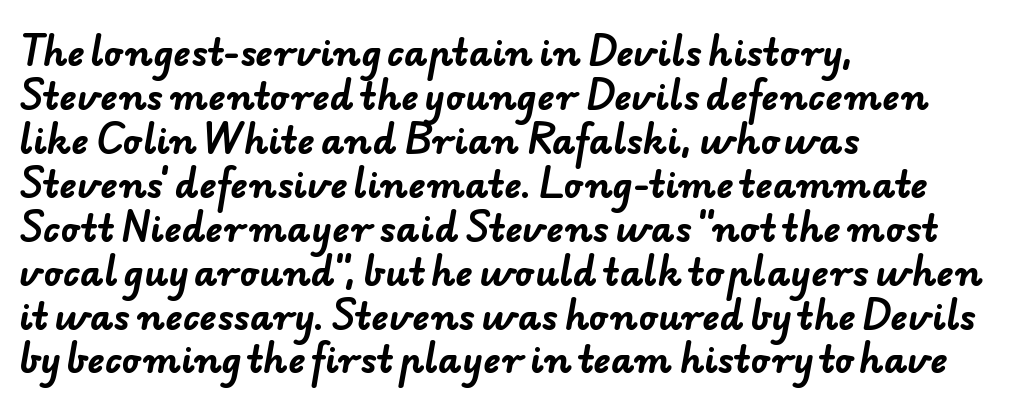
{"serif": "no", "bold": "yes", "weight": "bold", "width": "normal", "stroke_contrast": "low", "x_height": "small", "monospaced": "no", "underline": "no", "align": "left", "line_spacing_ratio": 1.22, "letter_spacing": "normal", "letter_spacing_em": 0.0, "glyph_px": 36}
